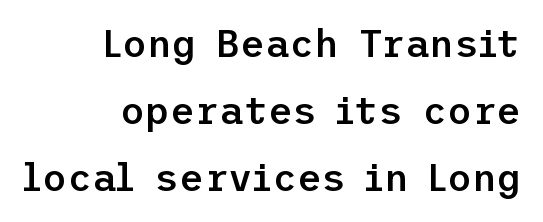
The image shows 38 px semibold sans-serif type, upright; set right-aligned, line spacing 1.76x, normal letter spacing, not underlined; low stroke contrast and a medium x-height.
